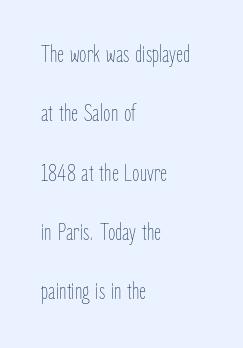
Tall strokes in this sample are plumb rather than angled. Each word holds together tightly as a unit, with standard inter-letter gaps. The strokes are not fattened; the text isn't bold. The glyphs are unaccompanied by any horizontal stroke below them.
